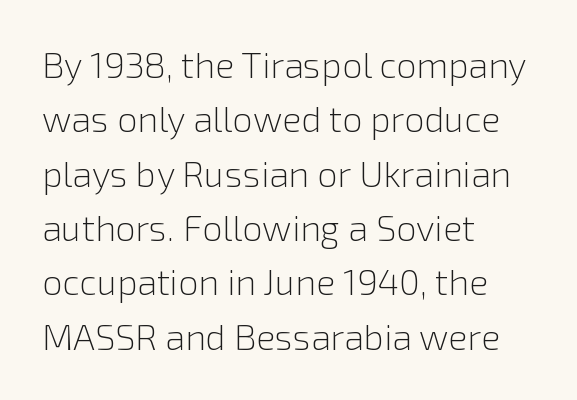
{"serif": "no", "italic": "no", "bold": "no", "weight": "light", "width": "normal", "x_height": "medium", "monospaced": "no", "underline": "no", "align": "left", "line_spacing": "normal", "line_spacing_ratio": 1.51, "letter_spacing": "normal", "letter_spacing_em": 0.0, "glyph_px": 36}
